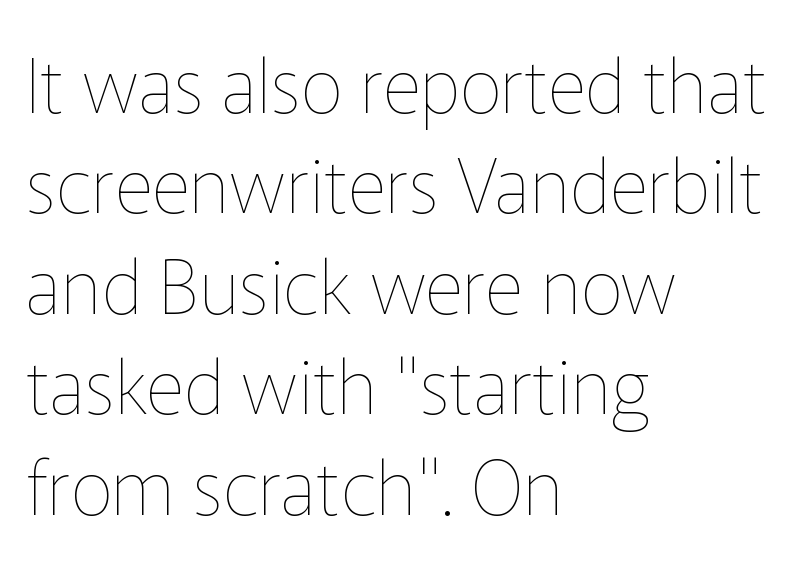
Q: Is the text bold? A: No.
Q: Is the text italic (slanted)? A: No, it is upright.
Q: Is the text underlined? A: No.
Q: How is the paragraph aligned? A: Left-aligned.
Q: Is the spacing between letters normal or unusually wide? A: Normal.
Q: Is the spacing between lines tight, normal or loose? A: Normal.
Q: Width (condensed, normal, or wide)? A: Normal.
Q: Stroke contrast? A: Low.
Q: x-height? A: Medium.
Q: Monospaced? A: No.
